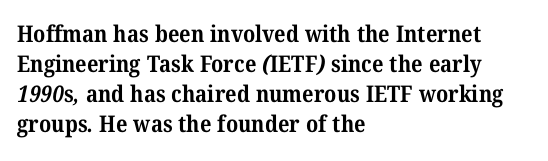
The string is rendered with underlining switched off. The vertical gap from one line to the next is medium. Where is the straight margin? On the left. Short note: letters normally spaced. These lines carry a lot of weight — the face is fully bold.
